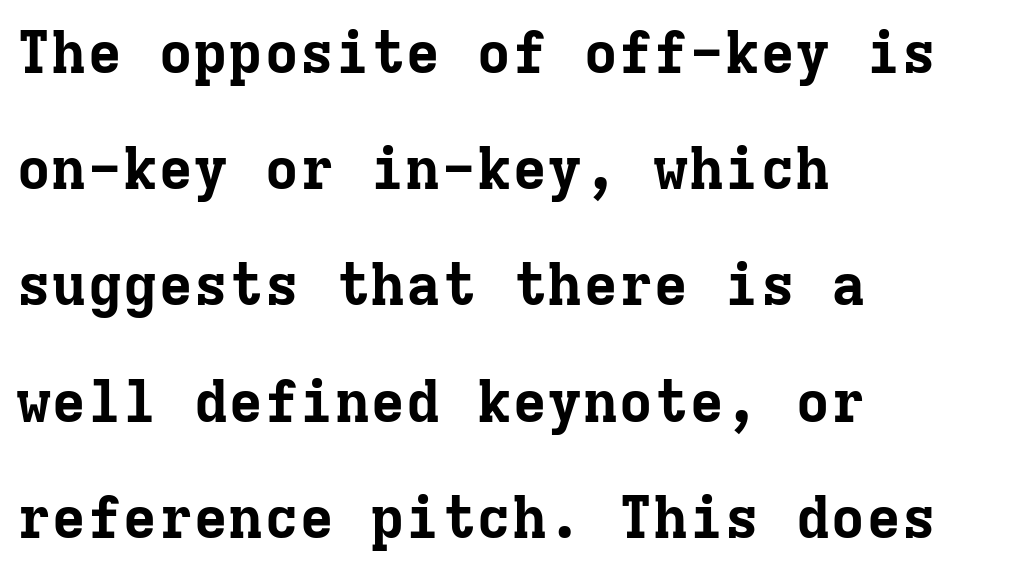
The image shows 59 px bold serif type, upright, monospaced; set left-aligned, loose line spacing (1.97x), normal letter spacing, not underlined; low stroke contrast and a medium x-height.
